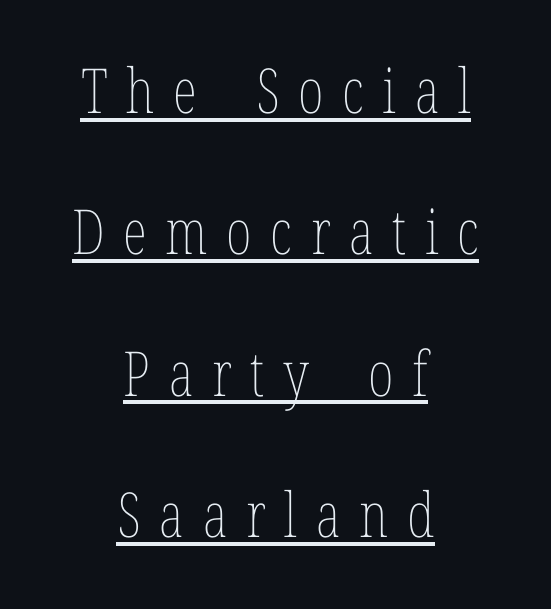
The image shows 62 px thin, condensed type, upright; set centered, loose line spacing (2.28x), unusually wide letter spacing (+0.3 em), underlined; low stroke contrast and a medium x-height.
